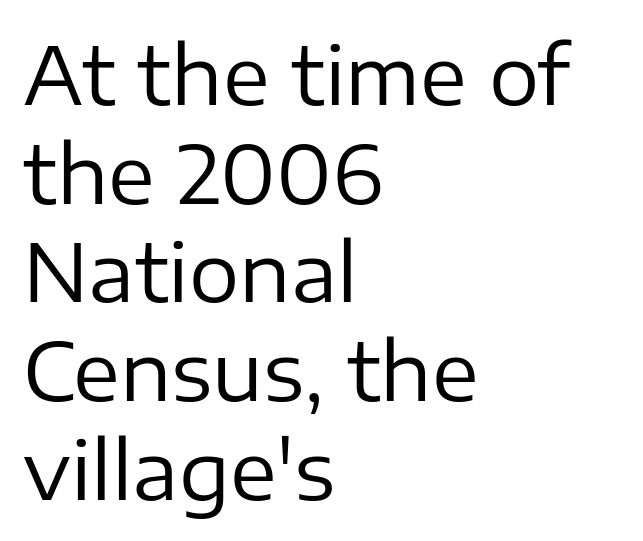
The image shows 79 px regular-weight sans-serif type, upright; set left-aligned, normal line spacing (1.25x), normal letter spacing, not underlined; low stroke contrast and a medium x-height.
